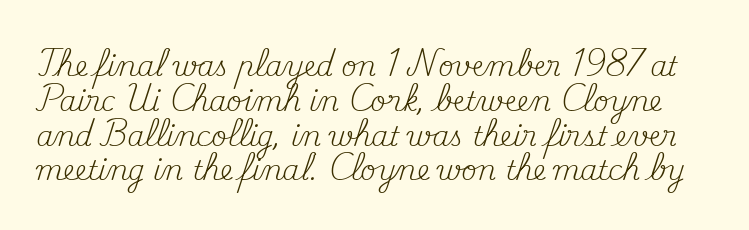
The passage shown stacks its lines at a standard gap. Inter-character spacing is left at the font's built-in metrics. Weight: not bold — regular or lighter. A clean baseline with only descenders dipping below it.
